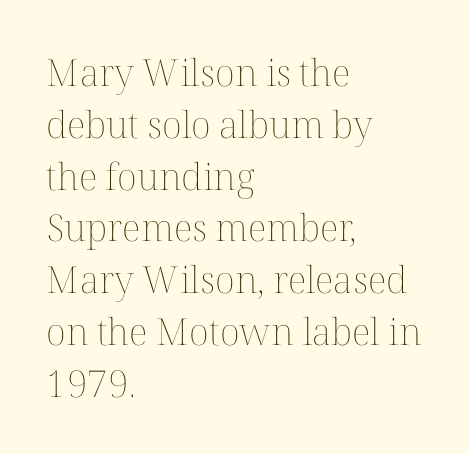
The image shows 37 px thin type, upright; set left-aligned, normal line spacing (1.4x), normal letter spacing, not underlined; medium stroke contrast and a medium x-height.
